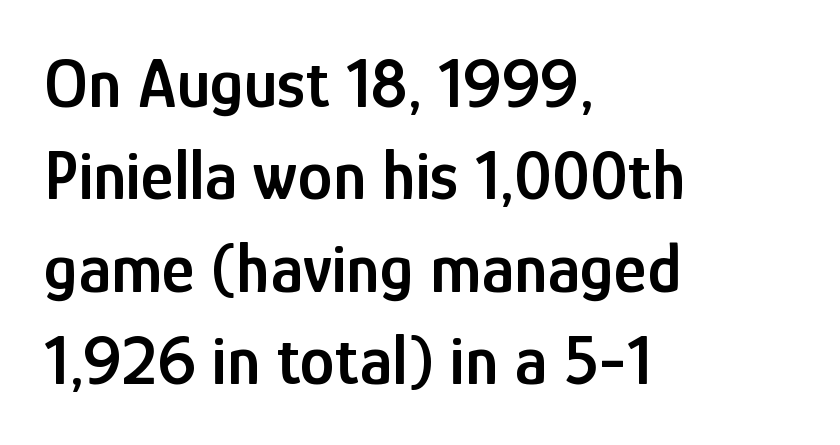
{"serif": "no", "italic": "no", "bold": "semi", "weight": "semibold", "width": "condensed", "stroke_contrast": "low", "x_height": "medium", "monospaced": "no", "underline": "no", "align": "left", "line_spacing": "normal", "line_spacing_ratio": 1.32, "letter_spacing": "normal", "letter_spacing_em": 0.0, "glyph_px": 70}
